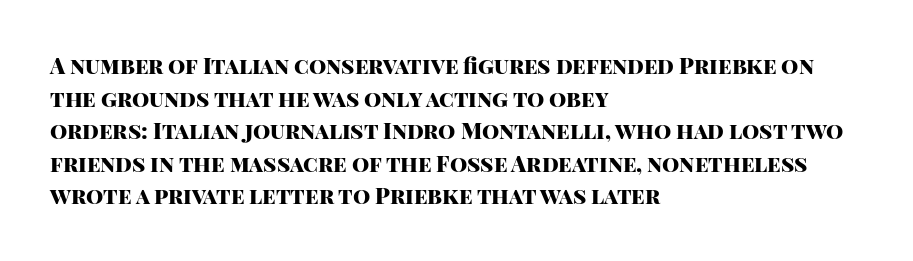
The image shows 22 px bold type, upright; set left-aligned, normal line spacing (1.48x), normal letter spacing, not underlined.
